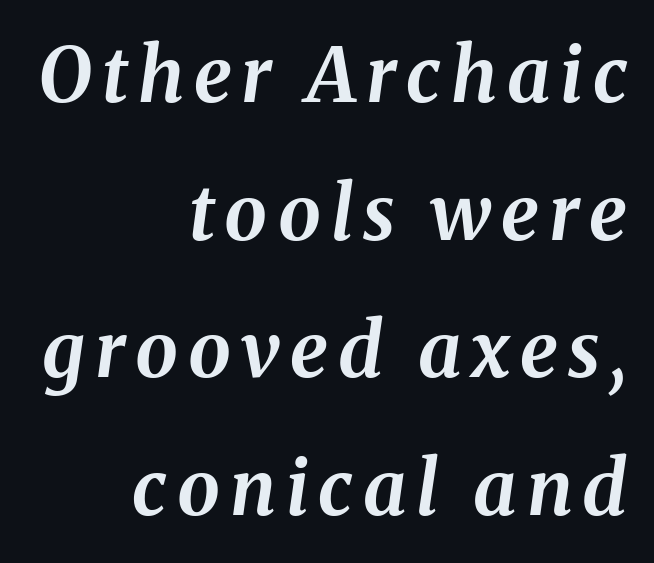
Italic? Definitely — the glyphs are oblique. Glance below the letters and you will spot only blank space. A full-strength bold gives these letters their thick strokes. Layout note: lines flush right.
